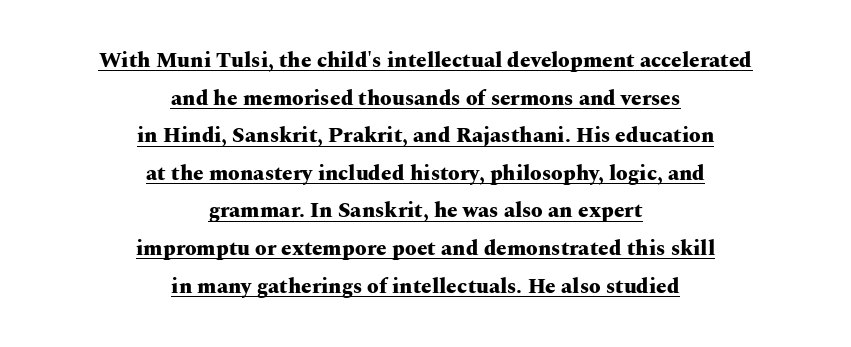
The image shows 21 px bold type, upright; set centered, line spacing 1.79x, normal letter spacing, underlined.
